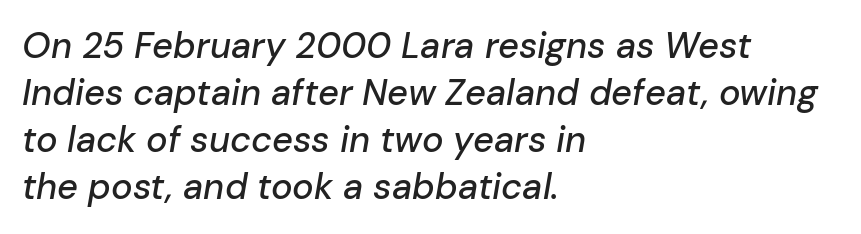
Q: Is the text italic (slanted)? A: Yes, it leans right by about 10 degrees.
Q: Is the text underlined? A: No.
Q: How is the paragraph aligned? A: Left-aligned.
Q: Is the spacing between letters normal or unusually wide? A: Normal.
Q: Is the spacing between lines tight, normal or loose? A: Normal.
Q: Width (condensed, normal, or wide)? A: Normal.
Q: Stroke contrast? A: Low.
Q: x-height? A: Medium.
Q: Monospaced? A: No.
